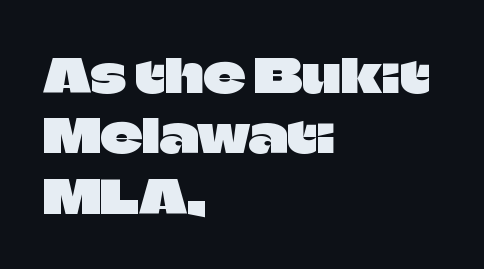
The image shows 46 px sans-serif type, upright; set left-aligned, normal line spacing (1.31x), normal letter spacing, not underlined; low stroke contrast and a large x-height.
